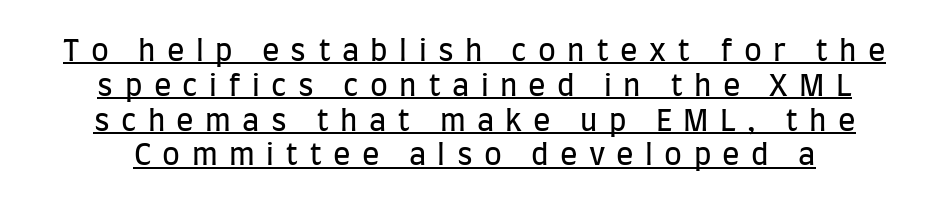
A typesetter would call this proportional, since set widths differ per character. The string is rendered with underlining switched on. The passage shown is typeset with a sans-serif family. Ink coverage per letter is moderate at most. In terms of letterspacing, this is a distinctly airy, spread setting.
